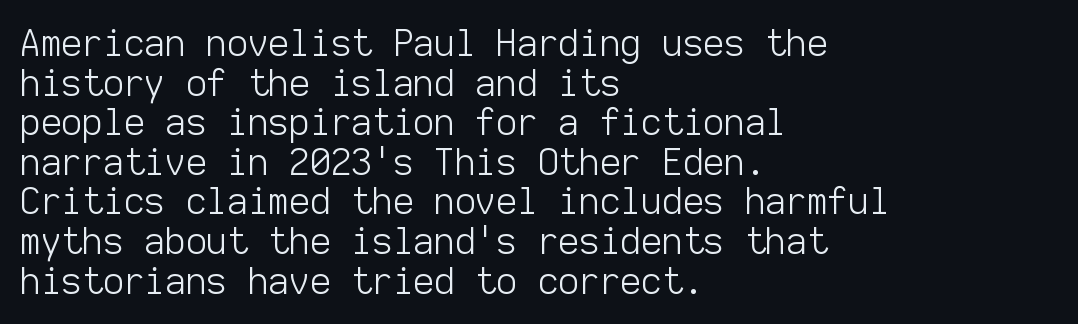
The image shows 36 px light sans-serif type, upright, monospaced; set left-aligned, tight line spacing (1.1x), normal letter spacing, not underlined; low stroke contrast and a medium x-height.
